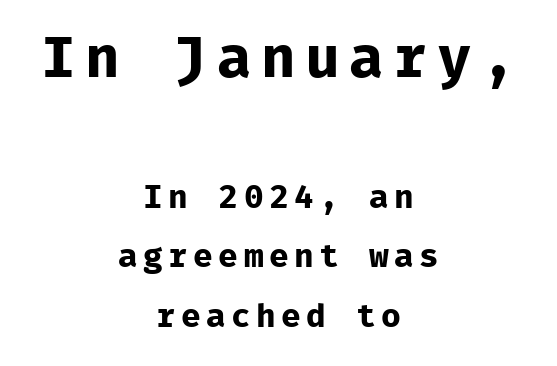
The image shows 58 px bold sans-serif type, upright, monospaced; set centered, line spacing 1.8x, not underlined; the first (top) block is 1.76x larger; low stroke contrast and a medium x-height.
